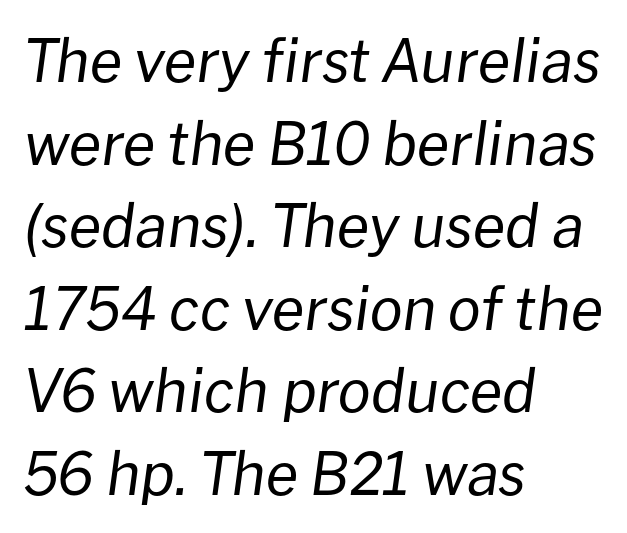
The image shows 59 px regular-weight type, italic (leaning right); set left-aligned, normal line spacing (1.4x), normal letter spacing, not underlined; low stroke contrast and a medium x-height.
